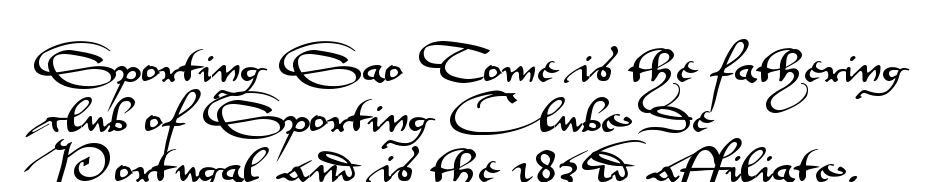
Vertical spacing — default. The passage shown is typeset with a sans-serif family. Check the space under the baseline: it is left empty. Typeset ragged right — the left edge is the straight one.
